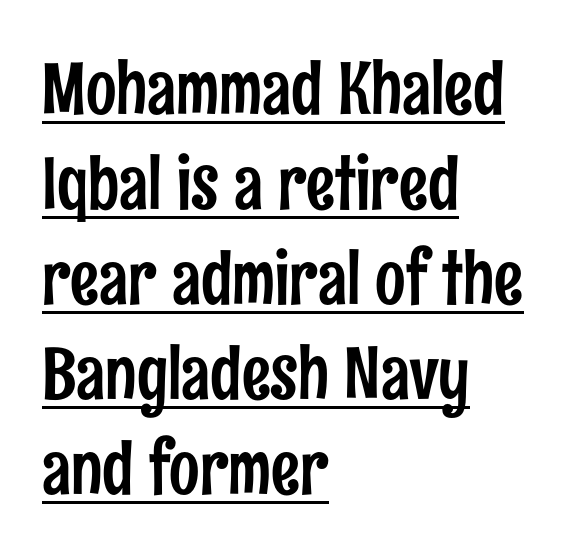
Q: Is the text italic (slanted)? A: No, it is upright.
Q: Is the typeface a serif or a sans-serif typeface? A: Sans-serif.
Q: Is the text underlined? A: Yes.
Q: How is the paragraph aligned? A: Left-aligned.
Q: Is the spacing between letters normal or unusually wide? A: Normal.
Q: Is the spacing between lines tight, normal or loose? A: Normal.
Q: Width (condensed, normal, or wide)? A: Condensed.
Q: Stroke contrast? A: Low.
Q: x-height? A: Medium.
Q: Monospaced? A: No.
